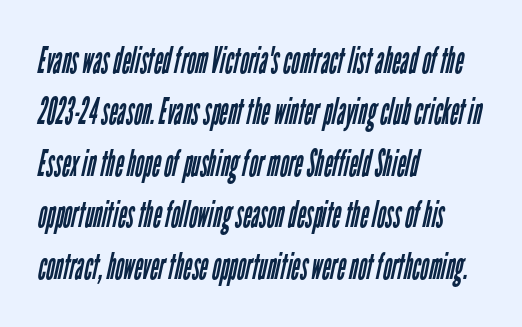
The image shows 37 px regular-weight, condensed sans-serif type; set left-aligned, normal line spacing (1.39x), normal letter spacing, not underlined; low stroke contrast and a medium x-height.
